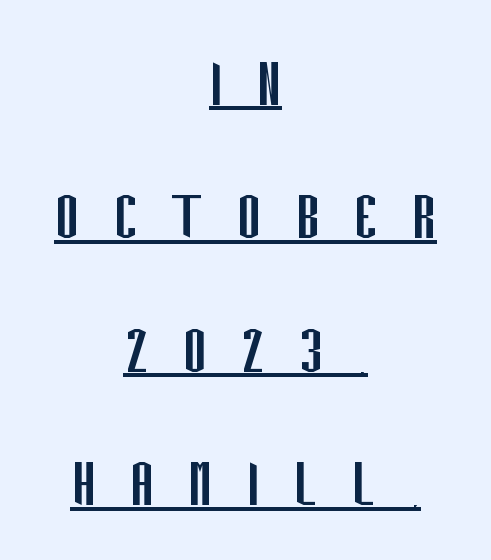
The image shows 75 px regular-weight, condensed sans-serif type, upright; set centered, line spacing 1.78x, unusually wide letter spacing (+0.44 em), underlined; low stroke contrast and a large x-height.
